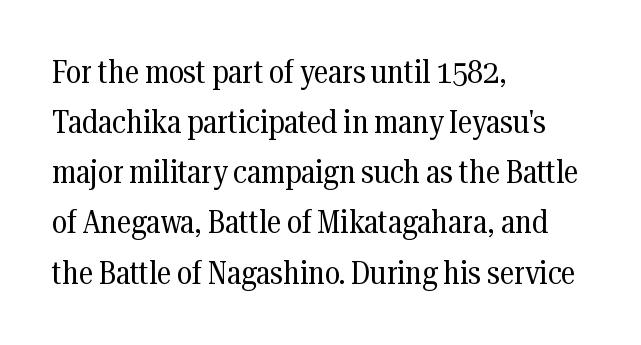
Character widths vary here, with narrow letters taking less room than wide ones. Is the letter spacing exaggerated? No — it looks like the ordinary default. The typography opts for an upright posture over an oblique one. All the whitespace from short lines collects on the right. No heavy texture on the line: the type isn't bold. Evenly set lines give the paragraph a standard silhouette.
